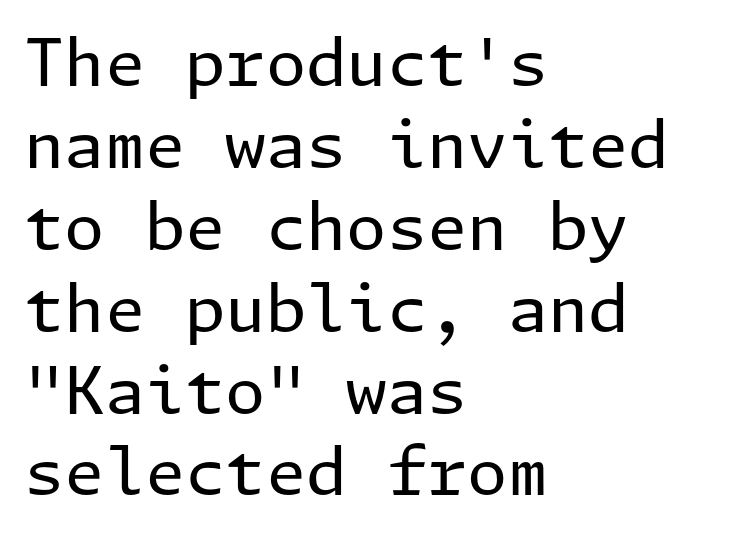
The image shows 65 px regular-weight sans-serif type, upright; set left-aligned, normal line spacing (1.26x), normal letter spacing, not underlined; low stroke contrast and a medium x-height.
